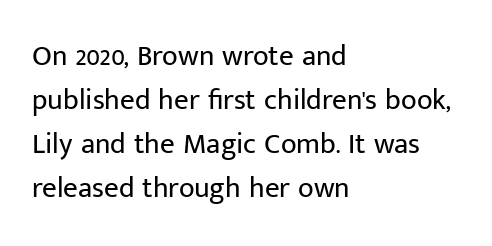
These lines keep a tight, regular rhythm from letter to letter. Think of a printed novel: that variable character pitch is what you see here. Each new line begins a customary step beneath the previous one. These lines are composed in type without serifs.
